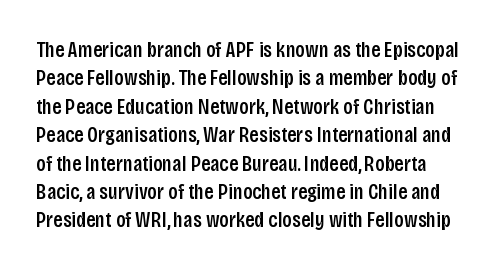
{"italic": "no", "bold": "semi", "underline": "no", "line_spacing": "normal", "line_spacing_ratio": 1.29, "letter_spacing": "normal", "letter_spacing_em": 0.0, "glyph_px": 22}
